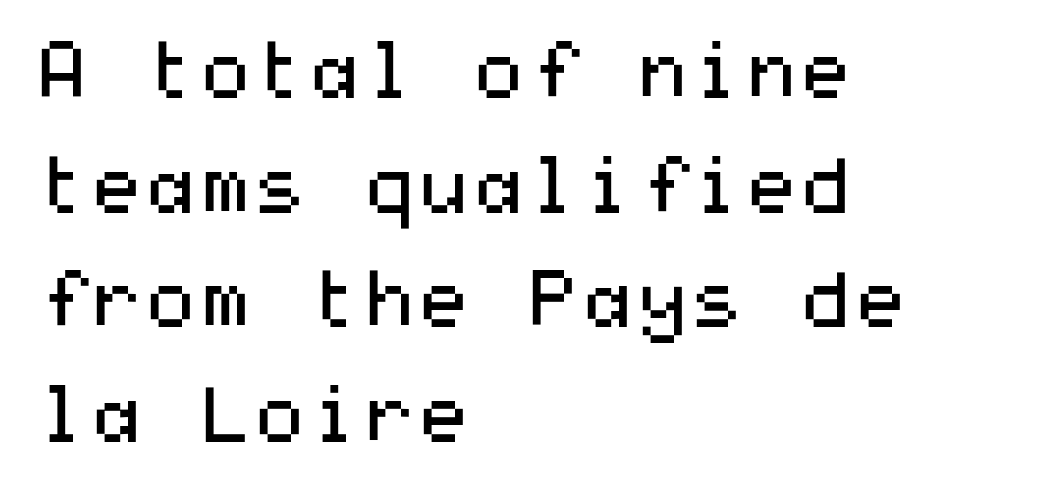
The rendering uses a moderate line-height, typical for paragraphs. The strip under each line holds only bare page. This rendering leaves character spacing at its baseline value. Bold? No — there's no thickening of the strokes. The specimen reads as upright at a glance. Nothing sits at the stroke ends, so this counts as sans-serif.
